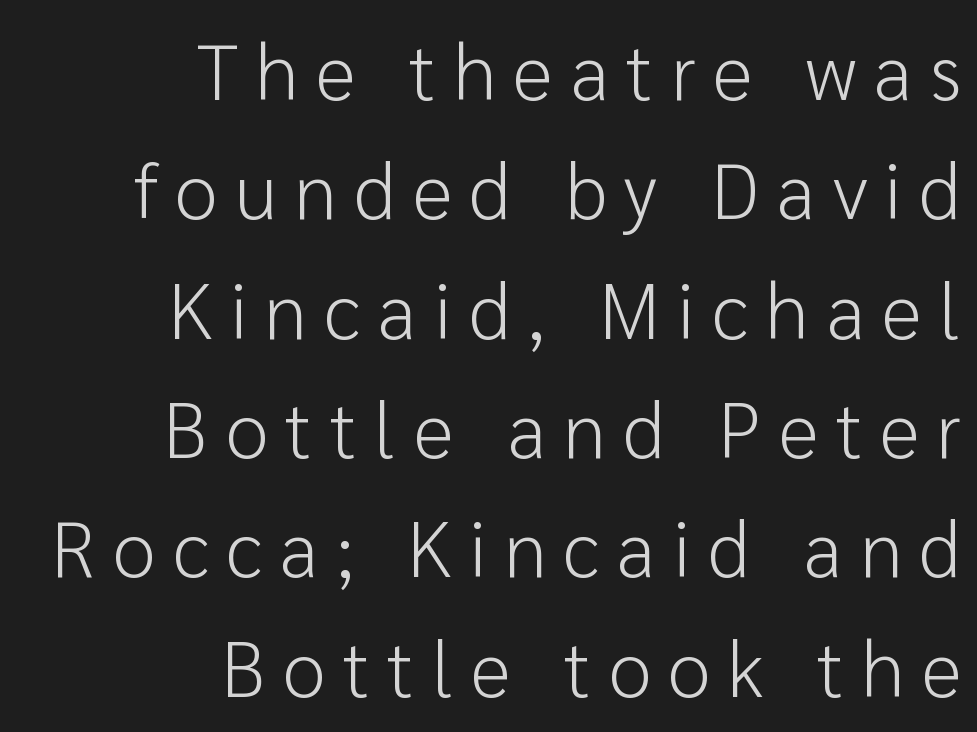
The image shows 78 px light sans-serif type, upright; set right-aligned, normal line spacing (1.53x), unusually wide letter spacing (+0.22 em), not underlined; low stroke contrast and a medium x-height.
